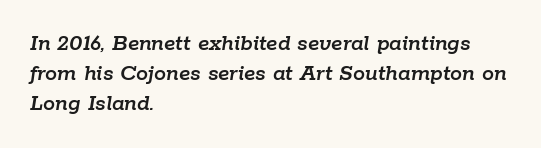
The image shows 24 px text type, italic (leaning right); set left-aligned, line spacing 1.24x, normal letter spacing, not underlined.
